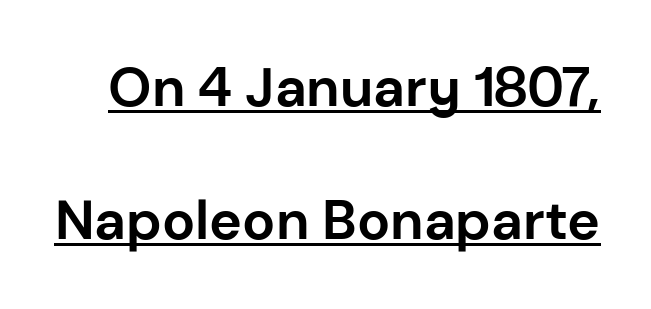
Q: Is the text bold? A: Yes.
Q: Is the text italic (slanted)? A: No, it is upright.
Q: Is the typeface a serif or a sans-serif typeface? A: Sans-serif.
Q: Is the text underlined? A: Yes.
Q: Is the spacing between letters normal or unusually wide? A: Normal.
Q: Is the spacing between lines tight, normal or loose? A: Loose.
Q: Width (condensed, normal, or wide)? A: Normal.
Q: Stroke contrast? A: Low.
Q: x-height? A: Medium.
Q: Monospaced? A: No.
